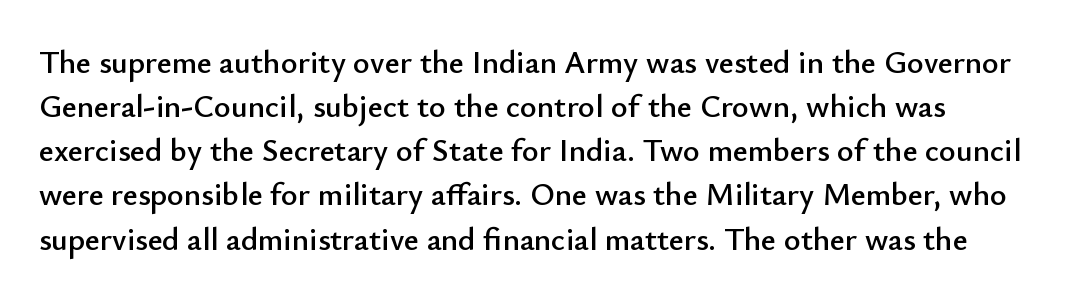
Q: Is the text italic (slanted)? A: No, it is upright.
Q: Is the typeface a serif or a sans-serif typeface? A: Sans-serif.
Q: Is the text underlined? A: No.
Q: Is the spacing between letters normal or unusually wide? A: Normal.
Q: Is the spacing between lines tight, normal or loose? A: Normal.
Q: Width (condensed, normal, or wide)? A: Normal.
Q: Stroke contrast? A: Low.
Q: x-height? A: Small.
Q: Monospaced? A: No.
